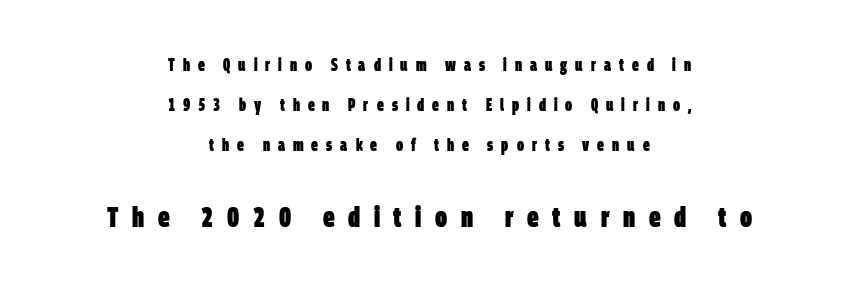
{"serif": "no", "bold": "yes", "weight": "heavy", "width": "condensed", "stroke_contrast": "low", "x_height": "large", "monospaced": "no", "underline": "no", "align": "center", "line_spacing": "loose", "line_spacing_ratio": 2.36, "letter_spacing": "wide", "letter_spacing_em": 0.47, "larger_block": "second", "size_ratio": 1.71, "glyph_px": 29}
